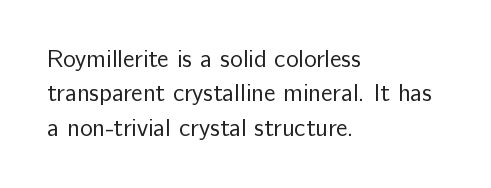
Vertical stems look standard width or narrower in stroke. Default kerning and tracking; the words read as compact shapes. These lines are set flush left with a ragged right edge. The baseline area is clear.
